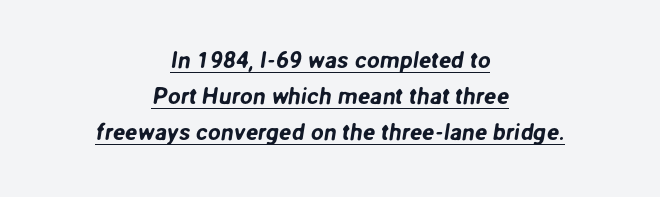
{"underline": "yes", "align": "center", "line_spacing": "normal", "line_spacing_ratio": 1.57, "letter_spacing": "normal", "letter_spacing_em": 0.0, "glyph_px": 23}
